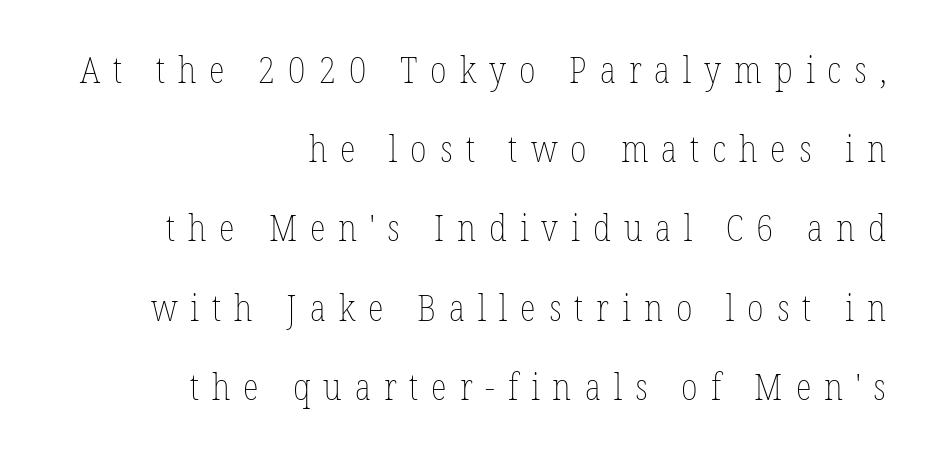
Q: Is the text bold? A: No.
Q: Is the text italic (slanted)? A: No, it is upright.
Q: Is the text underlined? A: No.
Q: How is the paragraph aligned? A: Right-aligned.
Q: Is the spacing between letters normal or unusually wide? A: Unusually wide.
Q: Is the spacing between lines tight, normal or loose? A: Loose.
Q: Width (condensed, normal, or wide)? A: Condensed.
Q: Stroke contrast? A: Low.
Q: x-height? A: Medium.
Q: Monospaced? A: No.
